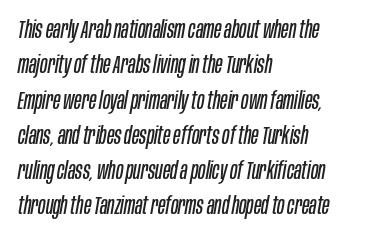
{"italic": "yes", "lean": "right", "slant_degrees": 10, "bold": "no", "underline": "no", "align": "left", "line_spacing": "normal", "line_spacing_ratio": 1.47, "letter_spacing": "normal", "letter_spacing_em": 0.0, "glyph_px": 24}
